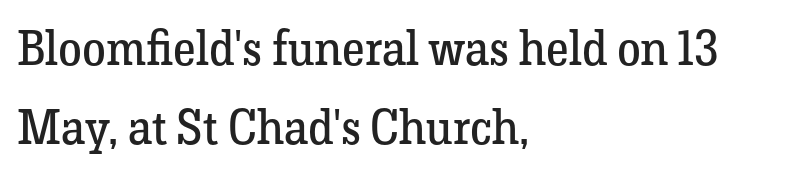
Q: Is the text bold? A: No.
Q: Is the text italic (slanted)? A: No, it is upright.
Q: Is the typeface a serif or a sans-serif typeface? A: Serif.
Q: Is the text underlined? A: No.
Q: How is the paragraph aligned? A: Left-aligned.
Q: Is the spacing between letters normal or unusually wide? A: Normal.
Q: Is the spacing between lines tight, normal or loose? A: Normal.
Q: Width (condensed, normal, or wide)? A: Normal.
Q: Stroke contrast? A: Low.
Q: x-height? A: Medium.
Q: Monospaced? A: No.
